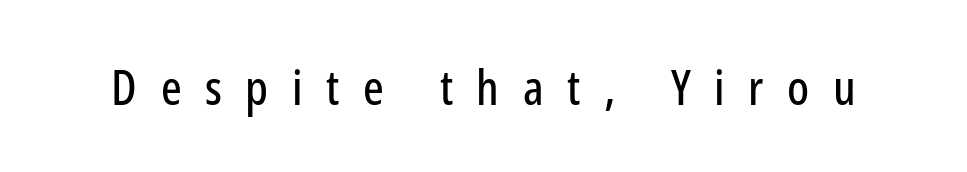
{"serif": "no", "italic": "no", "width": "condensed", "stroke_contrast": "low", "x_height": "medium", "monospaced": "no", "underline": "no", "letter_spacing": "wide", "letter_spacing_em": 0.48, "glyph_px": 49}
